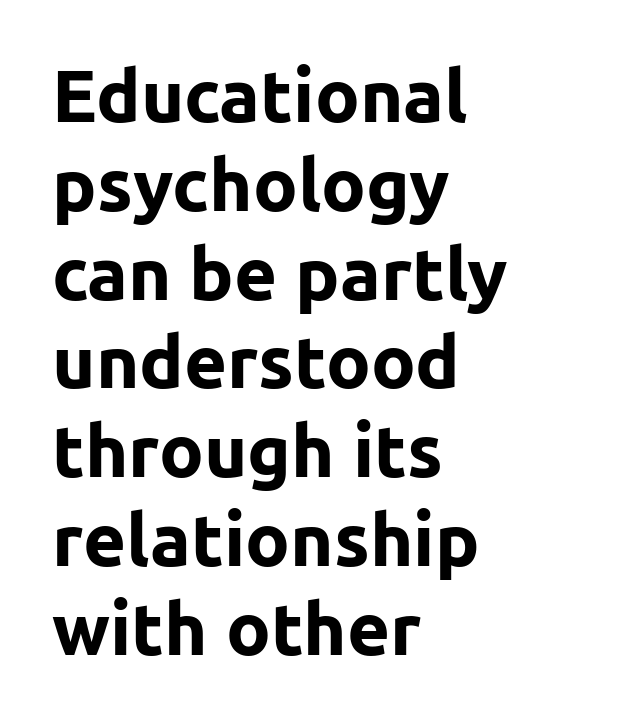
The image shows 74 px bold sans-serif type, upright; set left-aligned, line spacing 1.2x, normal letter spacing, not underlined; low stroke contrast and a medium x-height.
